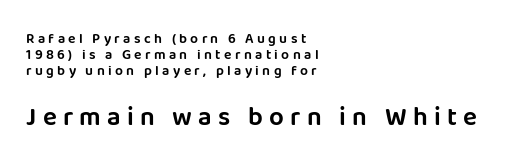
Q: Is the text italic (slanted)? A: No, it is upright.
Q: Is the text underlined? A: No.
Q: How is the paragraph aligned? A: Left-aligned.
Q: Is the spacing between letters normal or unusually wide? A: Unusually wide.
Q: Is the spacing between lines tight, normal or loose? A: Tight.
Q: Which block of text is set in a larger size, the first (top) or the second (bottom)? A: The second (bottom) one.
